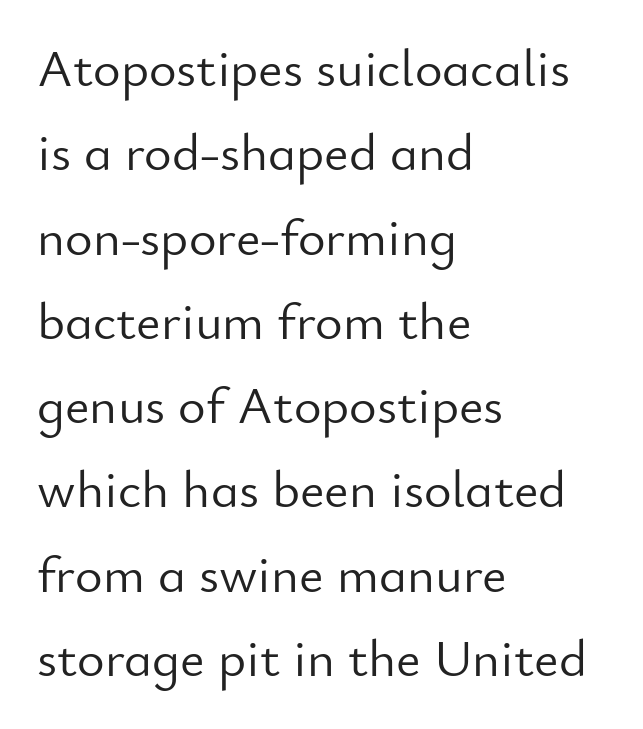
Glance below the letters and you will spot only blank space. The passage shown stacks its lines at a standard gap. Each line starts at the same left margin while the right side varies. Honestly, the letter spacing is just normal — you wouldn't notice it. This sample has the flowing, uneven cadence of proportional lettering.
